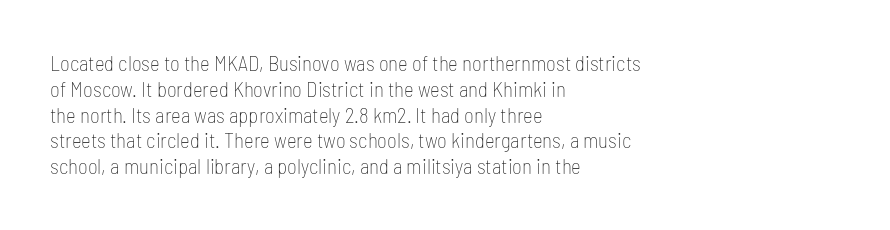
The image shows 21 px text type, upright; set left-aligned, line spacing 1.23x, normal letter spacing, not underlined.
